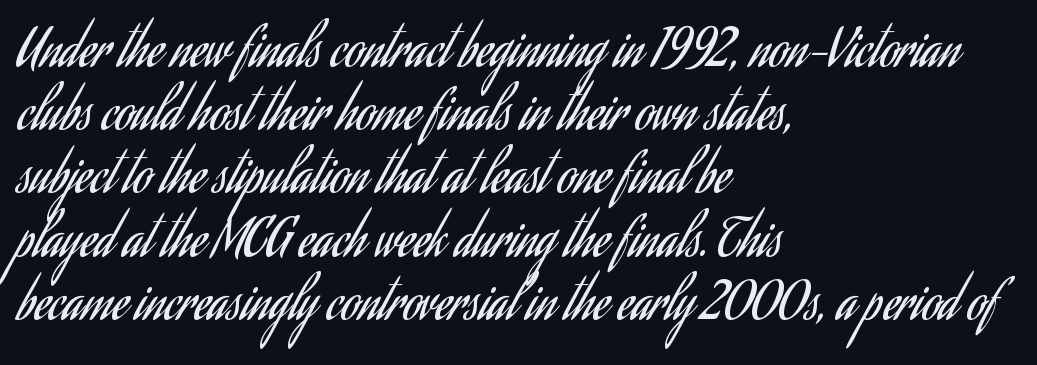
The letters carry no serifs — their stems end cleanly without finishing strokes. Unmarked baselines from the first word to the last. Varying glyph widths throughout — classic text-font behaviour. Observe the ordinary spacing: letters are neighbours, not strangers. Horizontal alignment here is leftward, the default for most running prose.
